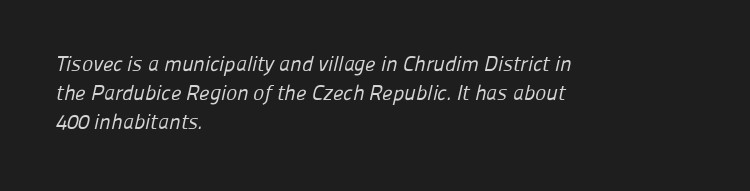
Students, note that the glyphs here touch the page at normal intervals. Horizontal bands of white between lines are of average thickness. Unbolded letterforms with no extra heft. The area under the type is left untouched. Typeset ragged right — the left edge is the straight one.
